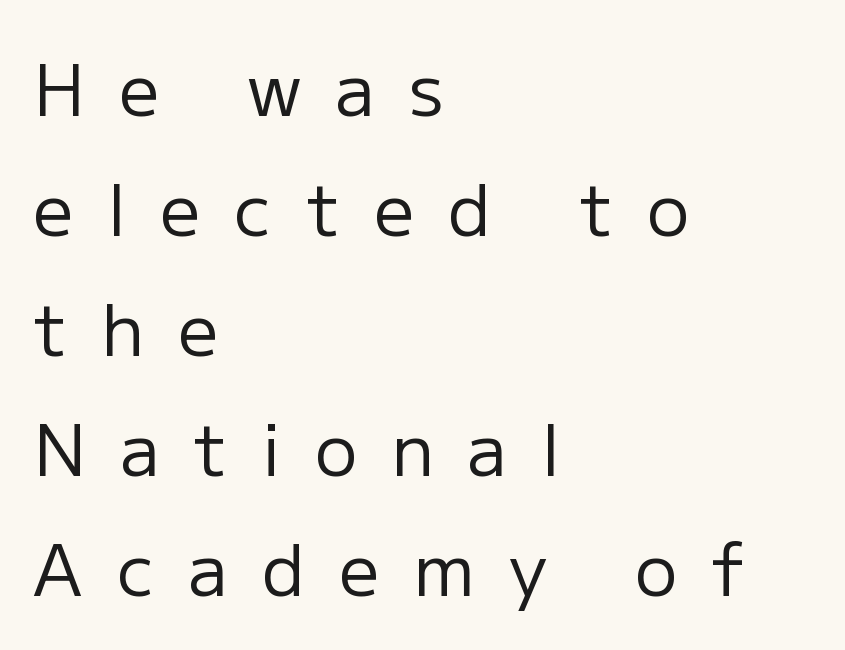
Q: Is the text bold? A: No.
Q: Is the text italic (slanted)? A: No, it is upright.
Q: Is the typeface a serif or a sans-serif typeface? A: Sans-serif.
Q: Is the text underlined? A: No.
Q: How is the paragraph aligned? A: Left-aligned.
Q: Is the spacing between letters normal or unusually wide? A: Unusually wide.
Q: Is the spacing between lines tight, normal or loose? A: Normal.
Q: Width (condensed, normal, or wide)? A: Normal.
Q: Stroke contrast? A: Low.
Q: x-height? A: Medium.
Q: Monospaced? A: No.
